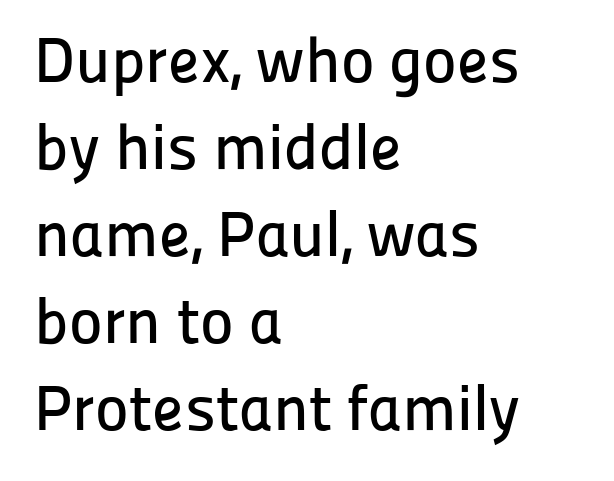
Q: Is the text italic (slanted)? A: No, it is upright.
Q: Is the typeface a serif or a sans-serif typeface? A: Sans-serif.
Q: Is the text underlined? A: No.
Q: How is the paragraph aligned? A: Left-aligned.
Q: Is the spacing between letters normal or unusually wide? A: Normal.
Q: Is the spacing between lines tight, normal or loose? A: Normal.
Q: Width (condensed, normal, or wide)? A: Normal.
Q: Stroke contrast? A: Low.
Q: x-height? A: Medium.
Q: Monospaced? A: No.
